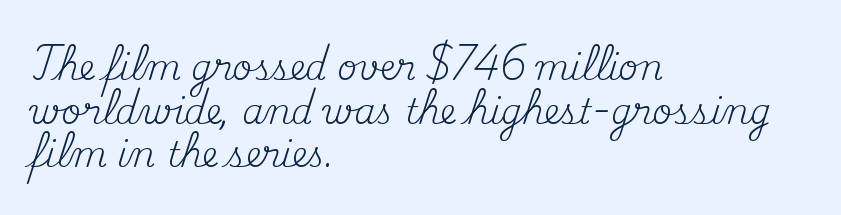
The passage is arranged the way most books set body copy — flush left. Think of a printed novel: that variable character pitch is what you see here. The glyphs are unaccompanied by any horizontal stroke below them. The type family on display is of the serif kind. What's the leading like? Ordinary, nothing unusual. Stems and bowls with no extra thickness — not bold.
